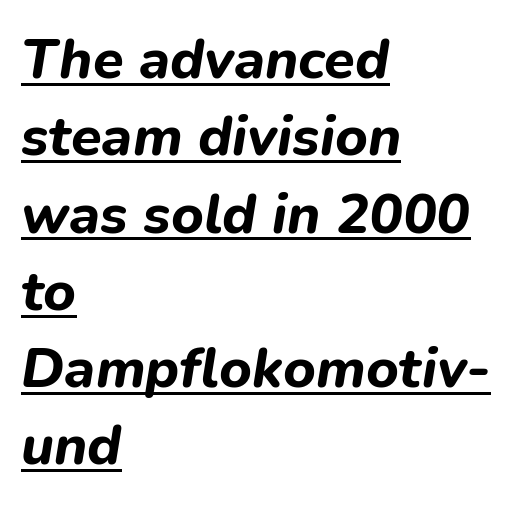
Q: Is the text bold? A: Yes.
Q: Is the text italic (slanted)? A: Yes, it leans right by about 9 degrees.
Q: Is the text underlined? A: Yes.
Q: How is the paragraph aligned? A: Left-aligned.
Q: Is the spacing between letters normal or unusually wide? A: Normal.
Q: Is the spacing between lines tight, normal or loose? A: Normal.
Q: Width (condensed, normal, or wide)? A: Normal.
Q: Stroke contrast? A: Low.
Q: x-height? A: Medium.
Q: Monospaced? A: No.
